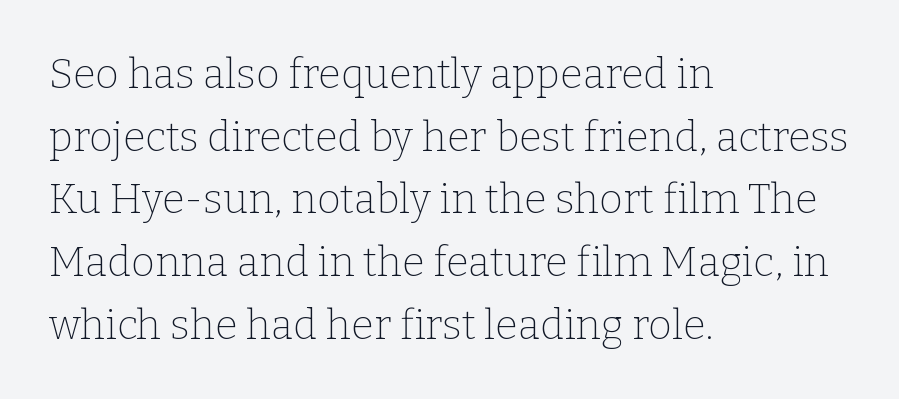
{"serif": "yes", "italic": "no", "bold": "no", "weight": "thin", "width": "normal", "stroke_contrast": "low", "x_height": "medium", "monospaced": "no", "underline": "no", "align": "left", "line_spacing": "normal", "line_spacing_ratio": 1.53, "letter_spacing": "normal", "letter_spacing_em": 0.0, "glyph_px": 41}
